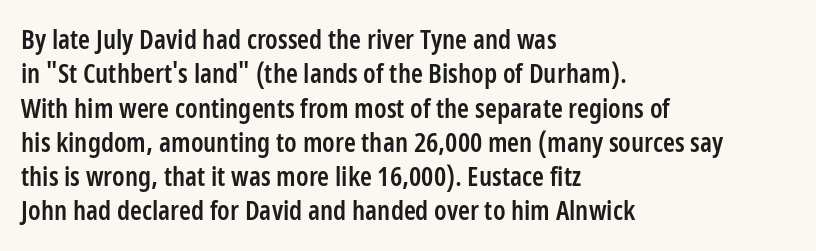
The image shows 27 px text type, upright; set left-aligned, normal line spacing (1.27x), normal letter spacing, not underlined.
